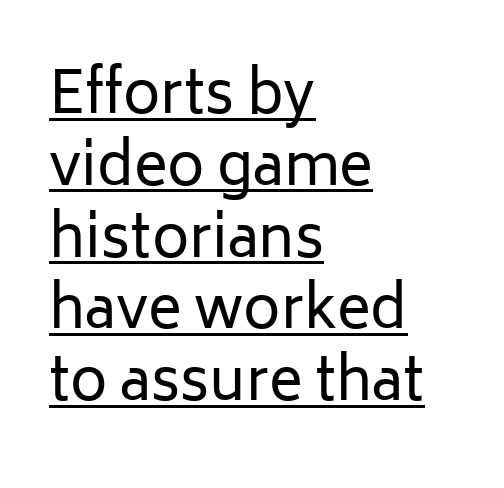
The image shows 57 px regular-weight sans-serif type, upright; set left-aligned, normal line spacing (1.26x), normal letter spacing, underlined; low stroke contrast and a medium x-height.
